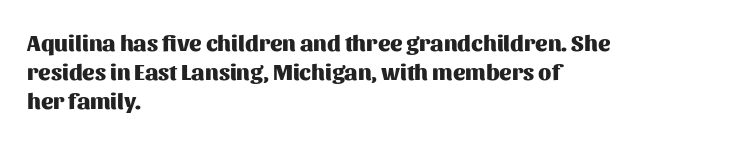
The image shows 23 px bold type, upright; set left-aligned, normal line spacing (1.27x), normal letter spacing, not underlined.
